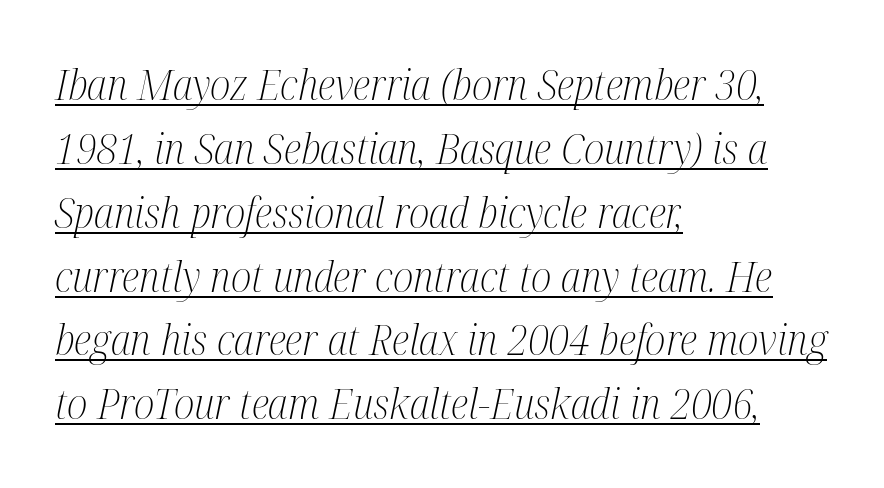
{"serif": "yes", "italic": "yes", "lean": "right", "slant_degrees": 12, "bold": "no", "weight": "light", "width": "condensed", "stroke_contrast": "medium", "x_height": "medium", "monospaced": "no", "underline": "yes", "align": "left", "line_spacing": "normal", "line_spacing_ratio": 1.52, "letter_spacing": "normal", "letter_spacing_em": 0.0, "glyph_px": 42}
